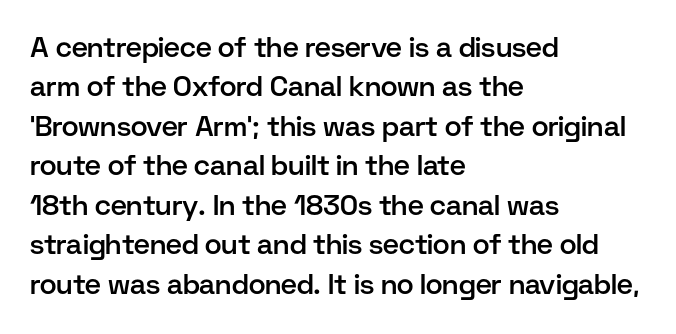
{"serif": "no", "italic": "no", "bold": "semi", "weight": "semibold", "width": "normal", "stroke_contrast": "low", "x_height": "medium", "monospaced": "no", "underline": "no", "align": "left", "line_spacing": "normal", "line_spacing_ratio": 1.41, "letter_spacing": "normal", "letter_spacing_em": 0.0, "glyph_px": 28}
